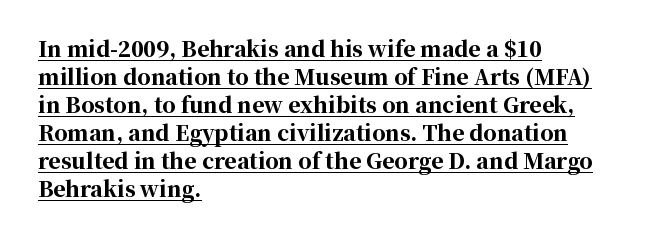
The image shows 21 px bold type, upright; set left-aligned, normal line spacing (1.33x), normal letter spacing, underlined.
